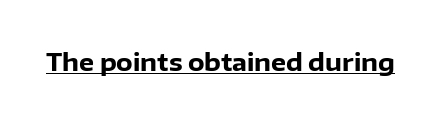
The image shows 24 px bold type, upright; set normal letter spacing, underlined.
